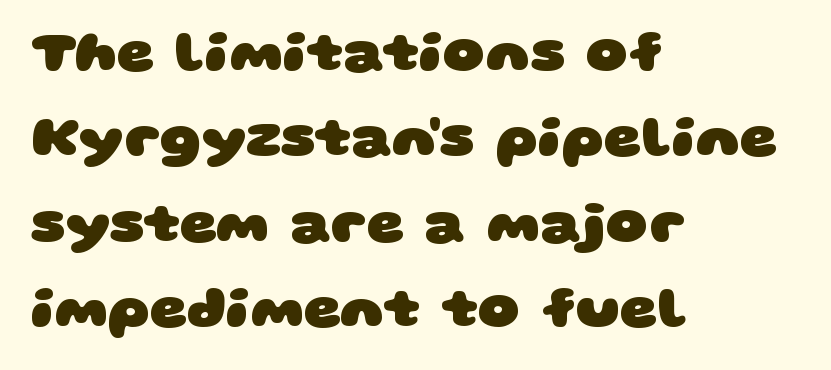
{"serif": "no", "bold": "yes", "weight": "heavy", "width": "wide", "stroke_contrast": "low", "x_height": "large", "monospaced": "no", "underline": "no", "align": "left", "line_spacing": "normal", "line_spacing_ratio": 1.47, "letter_spacing": "normal", "letter_spacing_em": 0.0, "glyph_px": 58}
